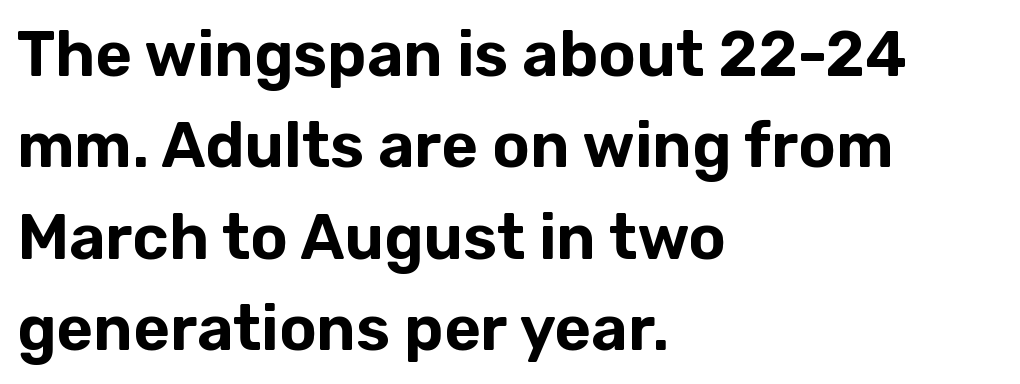
{"serif": "no", "italic": "no", "width": "normal", "stroke_contrast": "low", "x_height": "medium", "monospaced": "no", "underline": "no", "align": "left", "line_spacing": "normal", "line_spacing_ratio": 1.45, "letter_spacing": "normal", "letter_spacing_em": 0.0, "glyph_px": 63}
